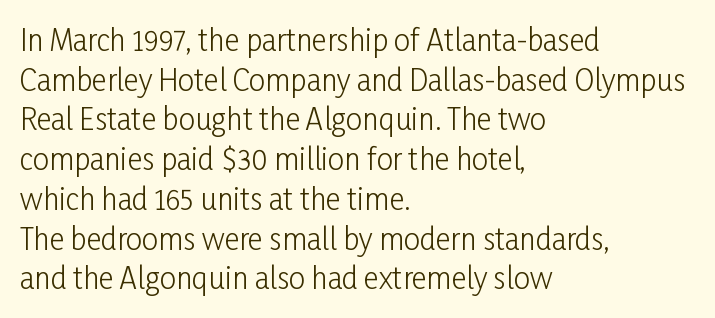
Q: Is the text bold? A: No.
Q: Is the text italic (slanted)? A: No, it is upright.
Q: Is the typeface a serif or a sans-serif typeface? A: Sans-serif.
Q: Is the text underlined? A: No.
Q: How is the paragraph aligned? A: Left-aligned.
Q: Is the spacing between letters normal or unusually wide? A: Normal.
Q: Is the spacing between lines tight, normal or loose? A: Normal.
Q: Width (condensed, normal, or wide)? A: Condensed.
Q: Stroke contrast? A: Low.
Q: x-height? A: Medium.
Q: Monospaced? A: No.
